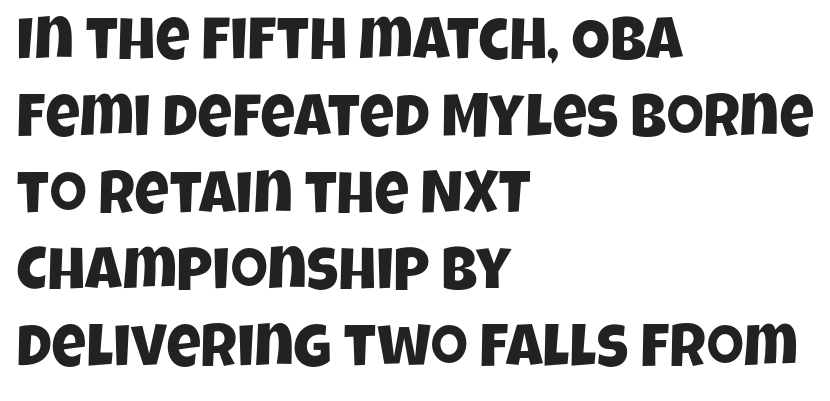
{"serif": "no", "width": "condensed", "stroke_contrast": "low", "x_height": "large", "monospaced": "no", "underline": "no", "align": "left", "line_spacing": "normal", "line_spacing_ratio": 1.28, "letter_spacing": "normal", "letter_spacing_em": 0.0, "glyph_px": 60}
